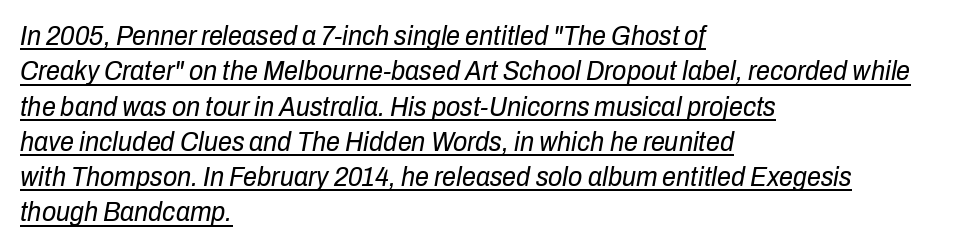
{"italic": "yes", "lean": "right", "slant_degrees": 10, "bold": "no", "weight": "regular", "width": "condensed", "stroke_contrast": "low", "x_height": "medium", "monospaced": "no", "underline": "yes", "align": "left", "line_spacing": "normal", "line_spacing_ratio": 1.26, "letter_spacing": "normal", "letter_spacing_em": 0.0, "glyph_px": 28}
